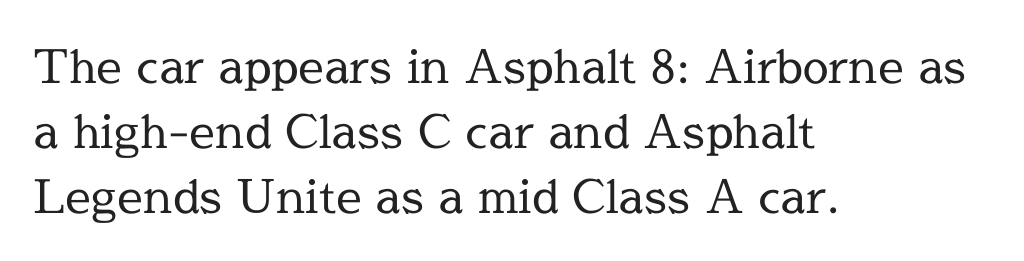
Q: Is the text bold? A: No.
Q: Is the text italic (slanted)? A: No, it is upright.
Q: Is the typeface a serif or a sans-serif typeface? A: Serif.
Q: Is the text underlined? A: No.
Q: How is the paragraph aligned? A: Left-aligned.
Q: Is the spacing between letters normal or unusually wide? A: Normal.
Q: Is the spacing between lines tight, normal or loose? A: Normal.
Q: Width (condensed, normal, or wide)? A: Normal.
Q: x-height? A: Medium.
Q: Monospaced? A: No.
